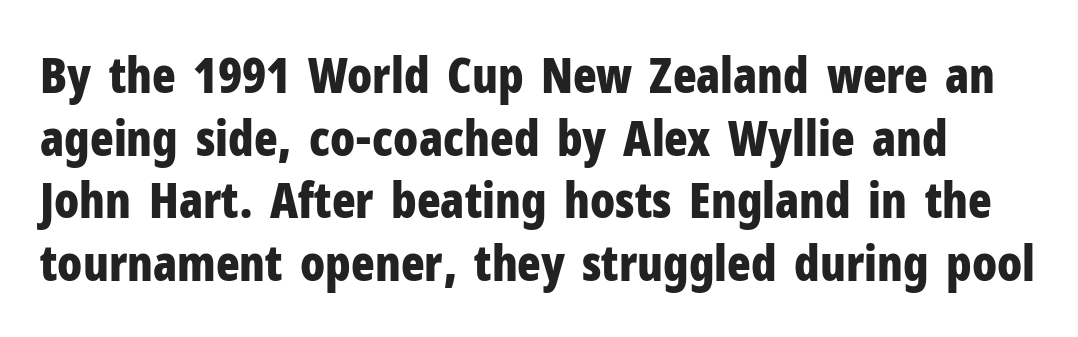
Chunky letters — that's bold for sure. Reading down the column, the eye jumps a familiar distance to each next line. Vertical strokes here are truly vertical. The strip under each line holds only bare page. A typesetter would call this proportional, since set widths differ per character. Does extra space separate the letters? No, they use regular spacing.
